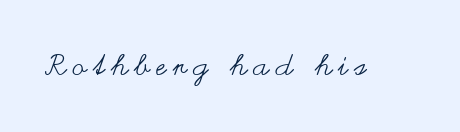
The image shows 29 px regular-weight, wide type; set unusually wide letter spacing (+0.22 em), not underlined; medium stroke contrast and a small x-height.
